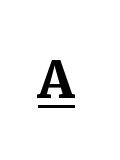
The image shows 69 px semibold serif type, upright; set underlined; medium stroke contrast and a medium x-height.
